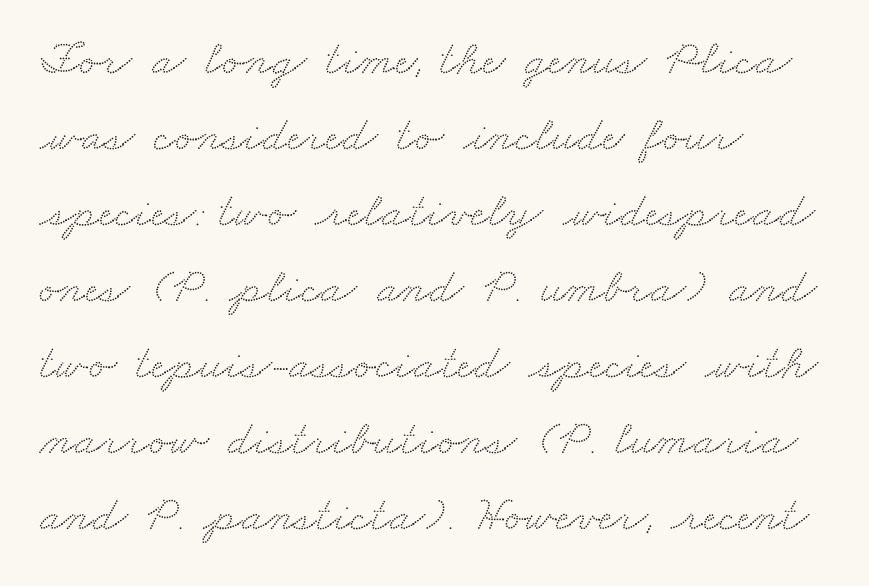
{"serif": "yes", "width": "wide", "stroke_contrast": "medium", "x_height": "small", "monospaced": "no", "underline": "no", "align": "left", "line_spacing": "normal", "line_spacing_ratio": 1.55, "letter_spacing": "normal", "letter_spacing_em": 0.0, "glyph_px": 49}
